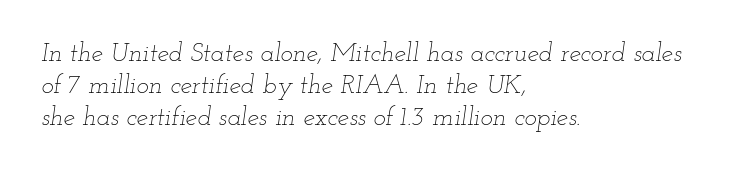
The image shows 26 px text type, italic (leaning right); set left-aligned, line spacing 1.24x, normal letter spacing, not underlined.
